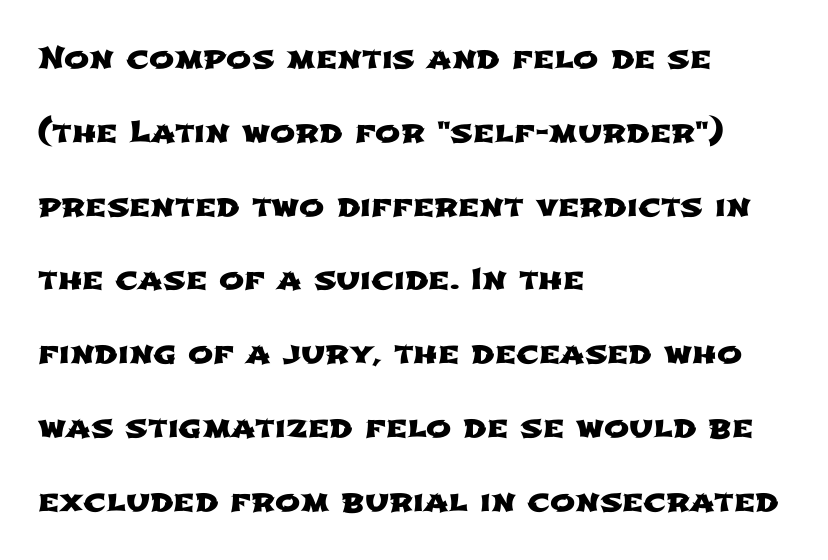
{"serif": "no", "width": "wide", "stroke_contrast": "low", "x_height": "medium", "monospaced": "no", "underline": "no", "align": "left", "line_spacing": "loose", "line_spacing_ratio": 2.46, "letter_spacing": "normal", "letter_spacing_em": 0.0, "glyph_px": 30}
